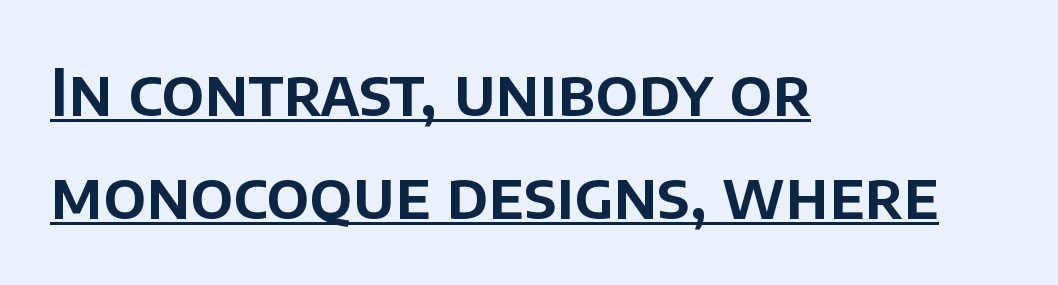
{"serif": "no", "italic": "no", "width": "normal", "stroke_contrast": "low", "x_height": "large", "monospaced": "no", "underline": "yes", "align": "left", "line_spacing": "normal", "line_spacing_ratio": 1.61, "letter_spacing": "normal", "letter_spacing_em": 0.0, "glyph_px": 64}
